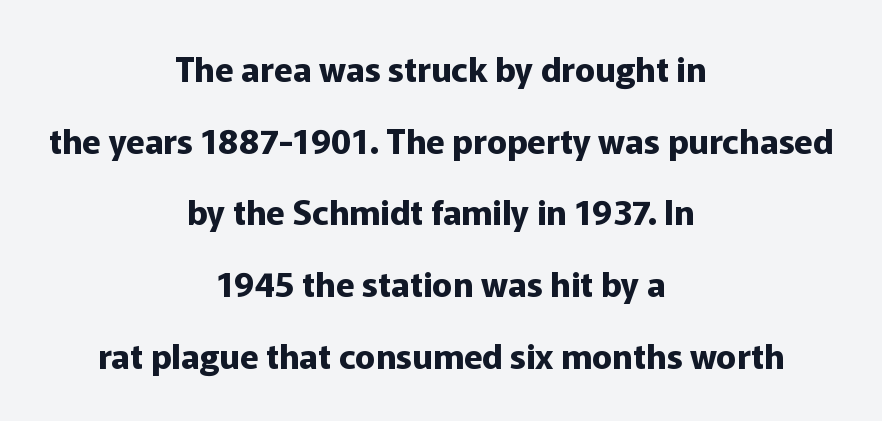
Q: Is the text bold? A: Yes.
Q: Is the text italic (slanted)? A: No, it is upright.
Q: Is the typeface a serif or a sans-serif typeface? A: Sans-serif.
Q: Is the text underlined? A: No.
Q: How is the paragraph aligned? A: Centered.
Q: Is the spacing between letters normal or unusually wide? A: Normal.
Q: Is the spacing between lines tight, normal or loose? A: Loose.
Q: Width (condensed, normal, or wide)? A: Normal.
Q: Stroke contrast? A: Low.
Q: x-height? A: Medium.
Q: Monospaced? A: No.
